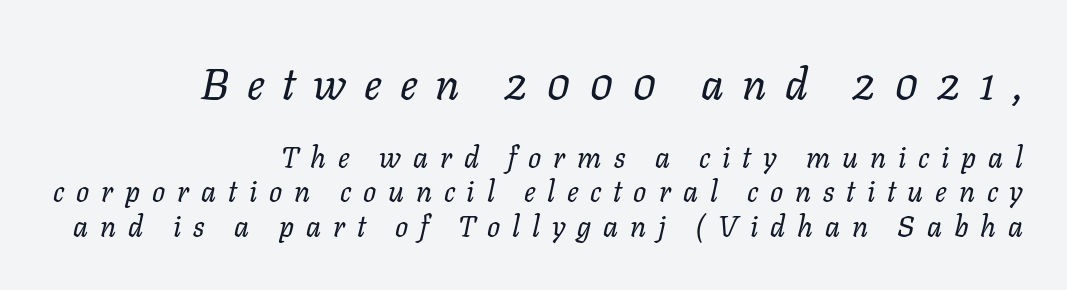
{"italic": "yes", "lean": "right", "slant_degrees": 11, "bold": "no", "weight": "regular", "width": "normal", "stroke_contrast": "low", "x_height": "medium", "monospaced": "no", "underline": "no", "align": "right", "line_spacing_ratio": 1.18, "letter_spacing": "wide", "letter_spacing_em": 0.41, "larger_block": "first", "size_ratio": 1.52, "glyph_px": 44}
